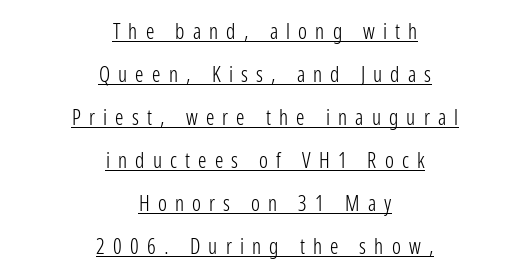
Q: Is the text bold? A: No.
Q: Is the text italic (slanted)? A: No, it is upright.
Q: Is the text underlined? A: Yes.
Q: How is the paragraph aligned? A: Centered.
Q: Is the spacing between letters normal or unusually wide? A: Unusually wide.
Q: Is the spacing between lines tight, normal or loose? A: Loose.
